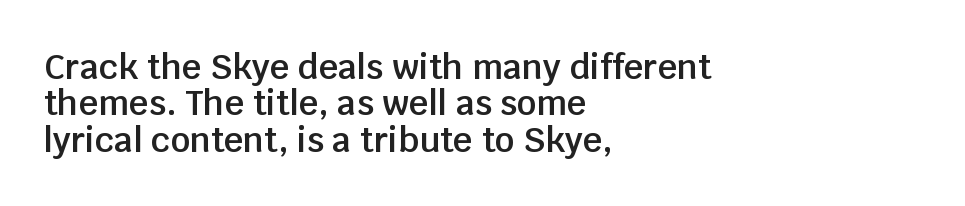
The image shows 34 px semibold sans-serif type, upright; set left-aligned, tight line spacing (1.07x), normal letter spacing, not underlined; low stroke contrast and a large x-height.
